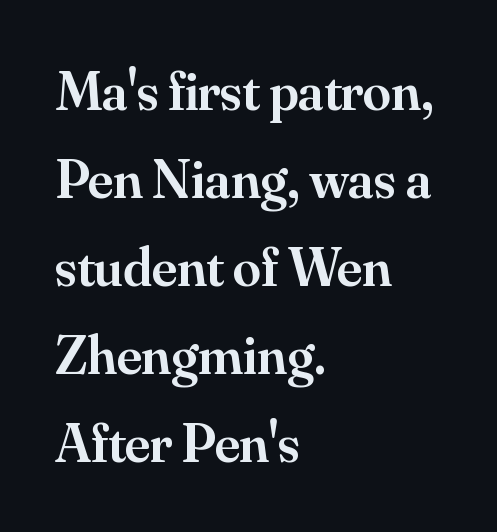
Q: Is the text bold? A: Semi-bold.
Q: Is the text italic (slanted)? A: No, it is upright.
Q: Is the typeface a serif or a sans-serif typeface? A: Serif.
Q: Is the text underlined? A: No.
Q: How is the paragraph aligned? A: Left-aligned.
Q: Is the spacing between letters normal or unusually wide? A: Normal.
Q: Is the spacing between lines tight, normal or loose? A: Normal.
Q: Width (condensed, normal, or wide)? A: Normal.
Q: Stroke contrast? A: Medium.
Q: x-height? A: Small.
Q: Monospaced? A: No.
